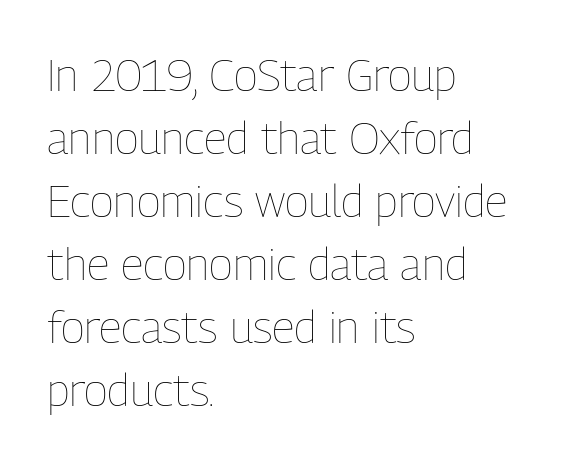
The image shows 45 px thin, condensed type, upright; set left-aligned, normal line spacing (1.4x), normal letter spacing, not underlined; low stroke contrast and a medium x-height.
